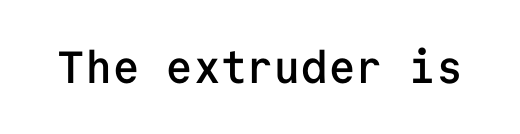
Is the letter spacing exaggerated? No — it looks like the ordinary default. Only glyphs here, with clear space below each row. How heavy is the stroke? Medium-heavy — a semibold, shy of bold. The lettering stays uniformly vertical, giving the passage a roman look. These lines are rendered in a fixed-pitch font.
